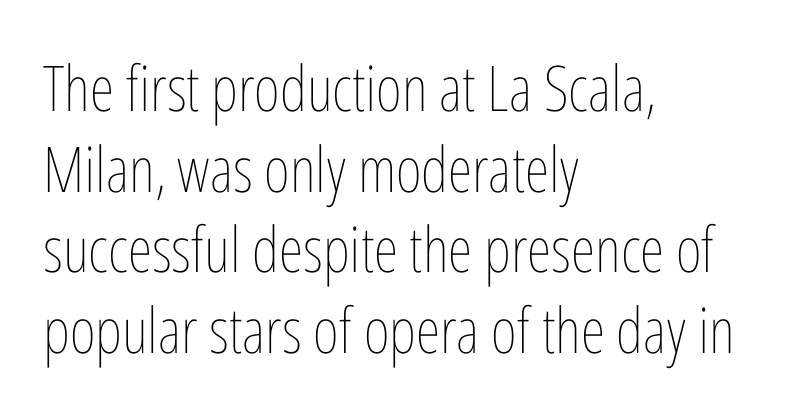
{"italic": "no", "bold": "no", "weight": "thin", "width": "condensed", "stroke_contrast": "low", "x_height": "medium", "monospaced": "no", "underline": "no", "align": "left", "line_spacing": "normal", "line_spacing_ratio": 1.28, "letter_spacing": "normal", "letter_spacing_em": 0.0, "glyph_px": 63}
